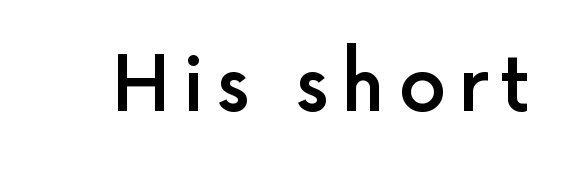
Q: Is the text bold? A: Semi-bold.
Q: Is the text italic (slanted)? A: No, it is upright.
Q: Is the typeface a serif or a sans-serif typeface? A: Sans-serif.
Q: Is the text underlined? A: No.
Q: Width (condensed, normal, or wide)? A: Normal.
Q: x-height? A: Medium.
Q: Monospaced? A: No.
